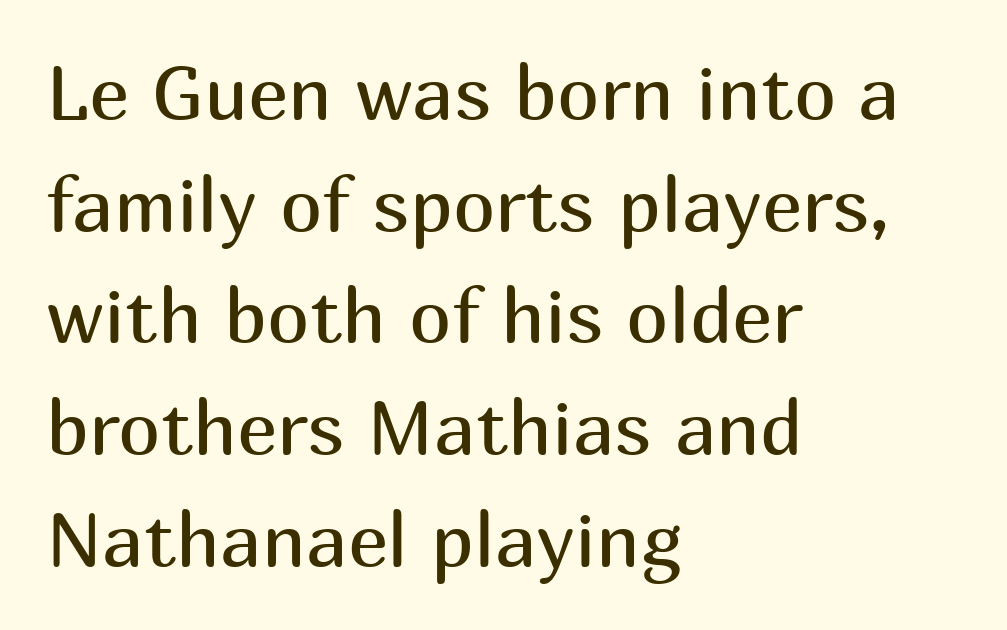
{"serif": "no", "italic": "no", "bold": "no", "weight": "regular", "width": "normal", "stroke_contrast": "medium", "x_height": "medium", "monospaced": "no", "underline": "no", "align": "left", "line_spacing": "normal", "line_spacing_ratio": 1.47, "letter_spacing": "normal", "letter_spacing_em": 0.0, "glyph_px": 76}
